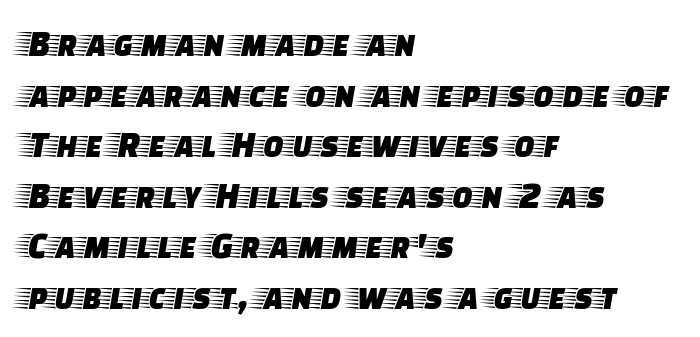
Classification — serif. Successive baselines arrive at the customary interval. Is the block centered? No — it sits flush against the left margin. Underline: absent. Spacing verdict: proportional, widths tailored to each character.
